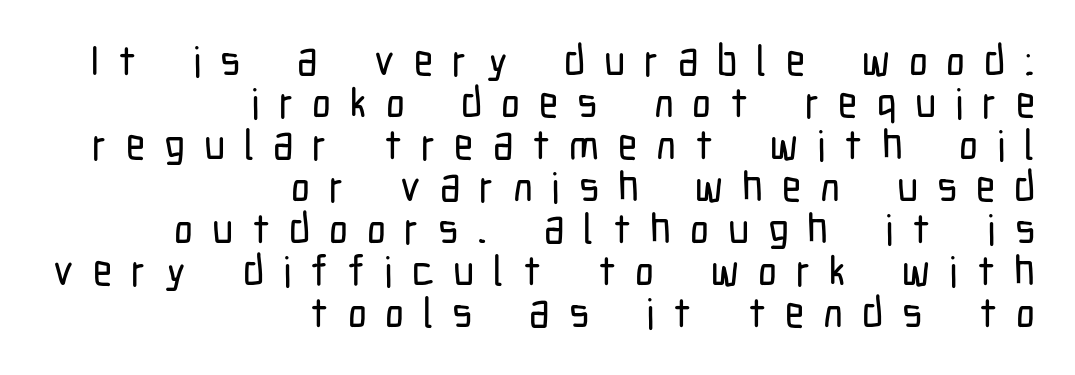
Q: Is the text italic (slanted)? A: No, it is upright.
Q: Is the typeface a serif or a sans-serif typeface? A: Sans-serif.
Q: Is the text underlined? A: No.
Q: How is the paragraph aligned? A: Right-aligned.
Q: Is the spacing between letters normal or unusually wide? A: Unusually wide.
Q: Is the spacing between lines tight, normal or loose? A: Tight.
Q: Width (condensed, normal, or wide)? A: Condensed.
Q: Stroke contrast? A: Low.
Q: x-height? A: Medium.
Q: Monospaced? A: No.
